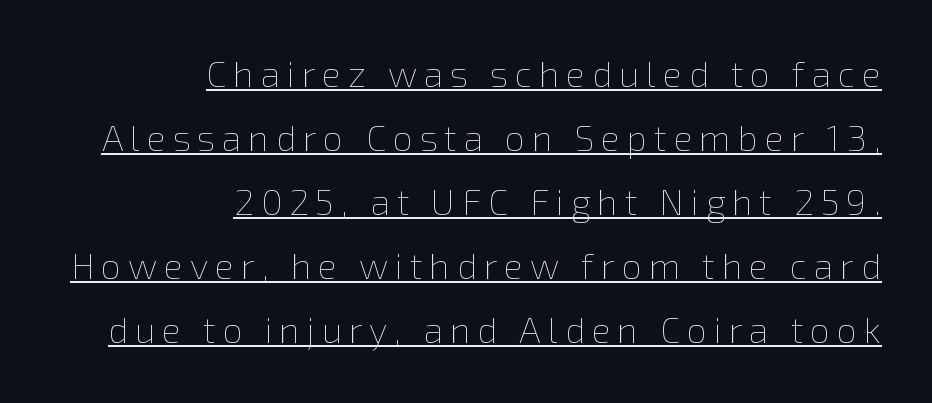
Is the stroke heavy? The answer is a plain regular-or-lighter. This is the regular roman posture of the typeface. This rendering uses right alignment, leaving the left contour irregular. Looks like regular typesetting: each glyph gets only the width it needs.
